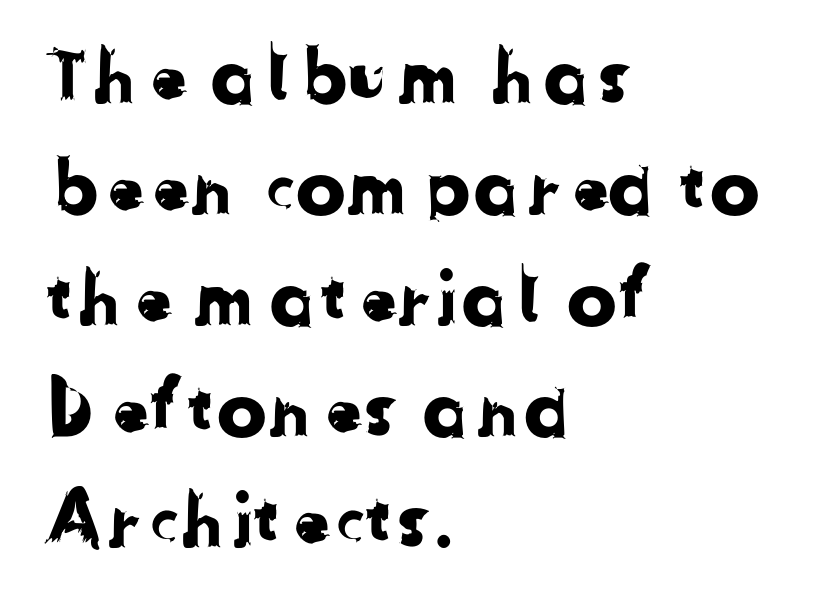
Line spacing here is normal. A classic flush-left, rag-right setting is used for this passage. Letters rest on an invisible, unmarked baseline. Look at the bottom of the vertical strokes: they stop flat, with no serifs. Caption: standard tracking, unaltered.
